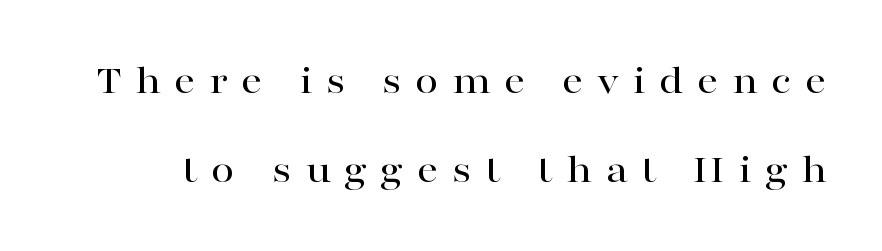
The letters stand straight up with perfectly vertical stems. This block would shrink considerably if given ordinary leading; it's expanded now. This is serif lettering, the kind often seen in printed books. Spacing between characters has been opened up far beyond the box default. A typesetter would call this proportional, since set widths differ per character.
